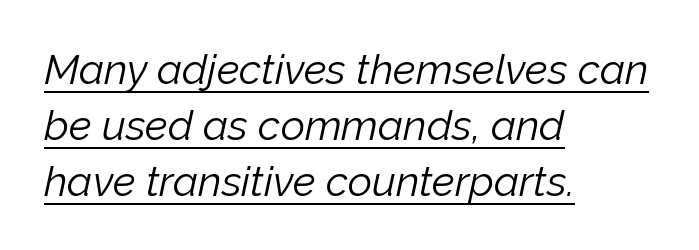
Q: Is the text bold? A: No.
Q: Is the text italic (slanted)? A: Yes, it leans right by about 12 degrees.
Q: Is the text underlined? A: Yes.
Q: How is the paragraph aligned? A: Left-aligned.
Q: Is the spacing between letters normal or unusually wide? A: Normal.
Q: Is the spacing between lines tight, normal or loose? A: Normal.
Q: Width (condensed, normal, or wide)? A: Normal.
Q: Stroke contrast? A: Low.
Q: x-height? A: Medium.
Q: Monospaced? A: No.
